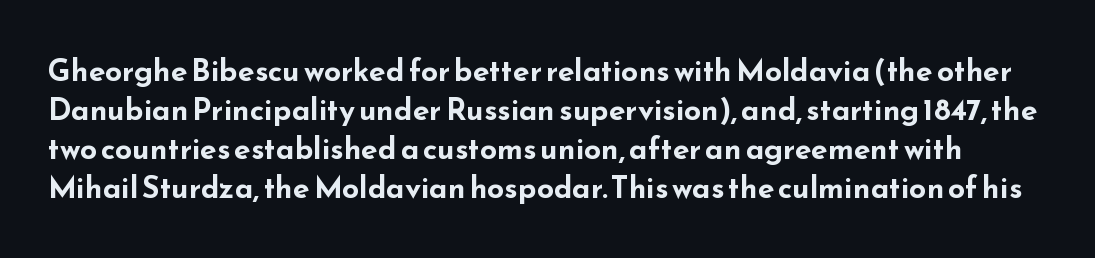
Q: Is the text bold? A: Yes.
Q: Is the text italic (slanted)? A: No, it is upright.
Q: Is the typeface a serif or a sans-serif typeface? A: Sans-serif.
Q: Is the text underlined? A: No.
Q: Is the spacing between letters normal or unusually wide? A: Normal.
Q: Is the spacing between lines tight, normal or loose? A: Normal.
Q: Width (condensed, normal, or wide)? A: Wide.
Q: Stroke contrast? A: Low.
Q: x-height? A: Small.
Q: Monospaced? A: No.
